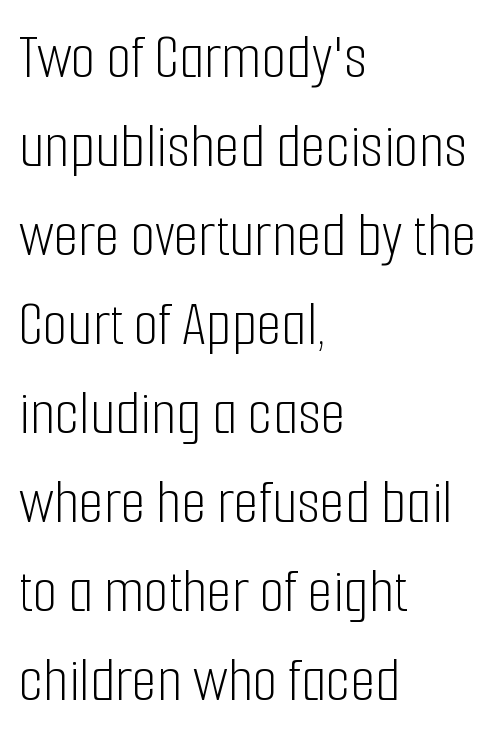
{"serif": "no", "italic": "no", "bold": "no", "weight": "light", "width": "condensed", "stroke_contrast": "low", "x_height": "medium", "monospaced": "no", "underline": "no", "align": "left", "line_spacing": "normal", "line_spacing_ratio": 1.39, "letter_spacing": "normal", "letter_spacing_em": 0.0, "glyph_px": 64}
